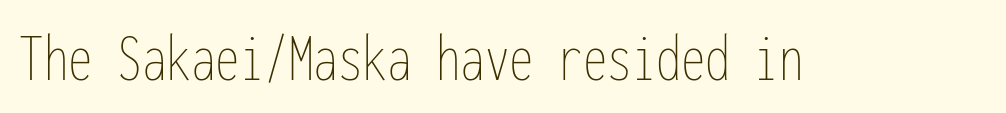
Q: Is the text bold? A: No.
Q: Is the text italic (slanted)? A: No, it is upright.
Q: Is the text underlined? A: No.
Q: Is the spacing between letters normal or unusually wide? A: Normal.
Q: Width (condensed, normal, or wide)? A: Condensed.
Q: Stroke contrast? A: Low.
Q: x-height? A: Medium.
Q: Monospaced? A: Yes.
